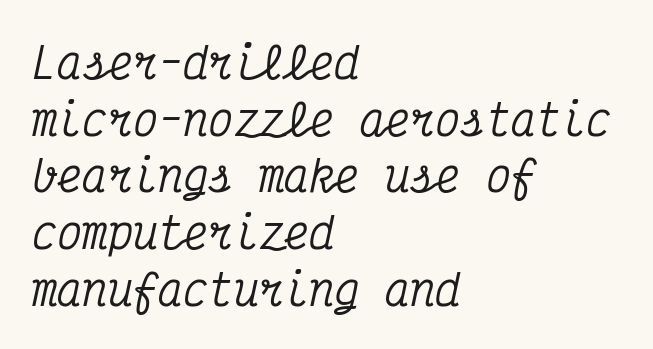
The image shows 42 px condensed serif type, italic (leaning right), monospaced; set left-aligned, normal line spacing (1.35x), normal letter spacing, not underlined; medium stroke contrast and a medium x-height.
